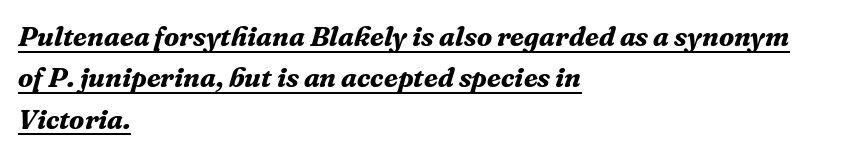
Q: Is the text bold? A: Yes.
Q: Is the text italic (slanted)? A: Yes, it leans right by about 16 degrees.
Q: Is the typeface a serif or a sans-serif typeface? A: Serif.
Q: Is the text underlined? A: Yes.
Q: How is the paragraph aligned? A: Left-aligned.
Q: Is the spacing between letters normal or unusually wide? A: Normal.
Q: Is the spacing between lines tight, normal or loose? A: Normal.
Q: Width (condensed, normal, or wide)? A: Normal.
Q: Stroke contrast? A: Medium.
Q: x-height? A: Medium.
Q: Monospaced? A: No.
